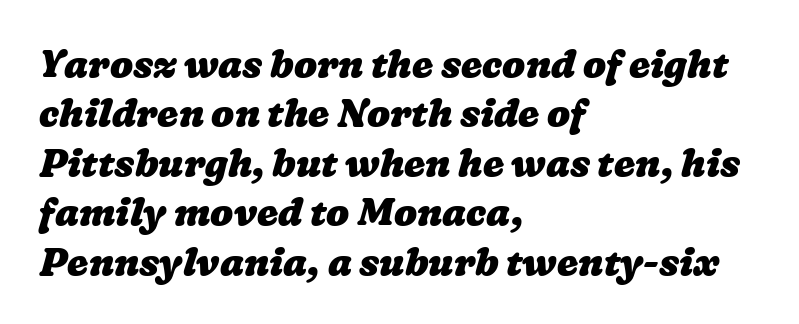
Q: Is the text bold? A: Yes.
Q: Is the text underlined? A: No.
Q: How is the paragraph aligned? A: Left-aligned.
Q: Is the spacing between letters normal or unusually wide? A: Normal.
Q: Is the spacing between lines tight, normal or loose? A: Normal.
Q: Width (condensed, normal, or wide)? A: Wide.
Q: Stroke contrast? A: Low.
Q: x-height? A: Medium.
Q: Monospaced? A: No.
